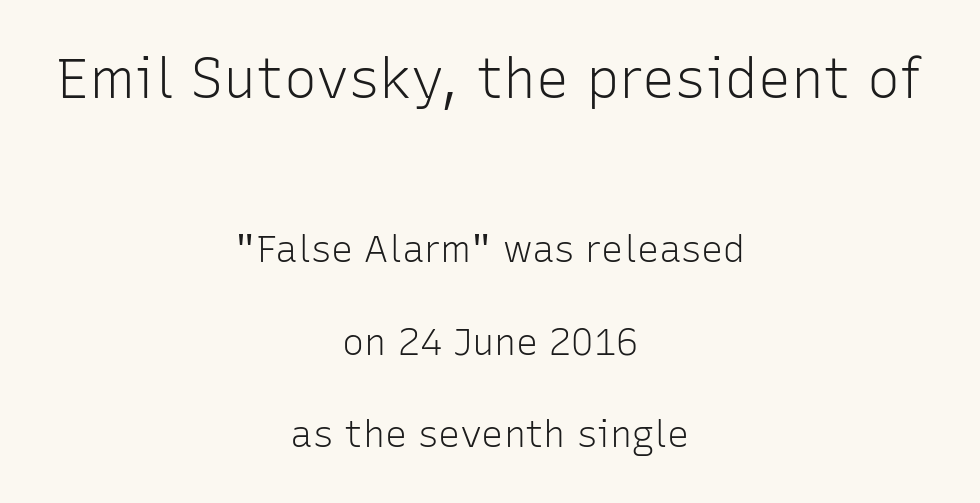
The image shows 55 px light sans-serif type, upright; set centered, loose line spacing (2.5x), normal letter spacing, not underlined; the first (top) block is 1.49x larger; low stroke contrast and a medium x-height.
